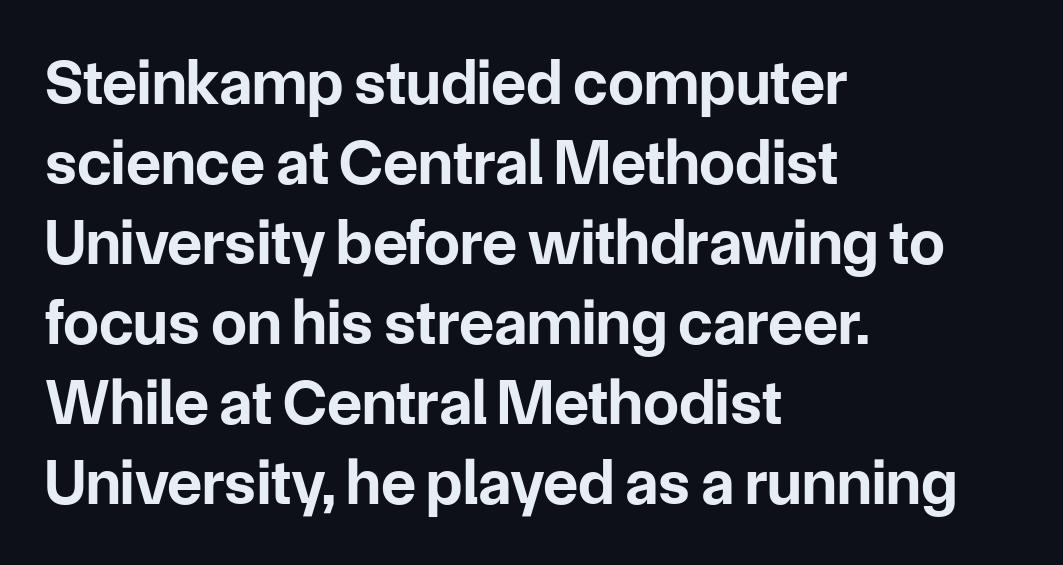
The image shows 64 px bold sans-serif type, upright; set left-aligned, normal line spacing (1.25x), normal letter spacing, not underlined; low stroke contrast and a medium x-height.
